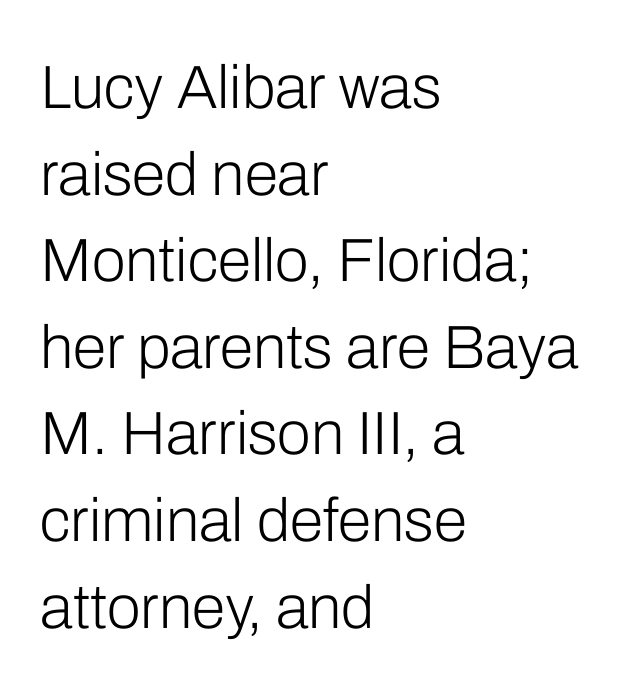
The image shows 61 px light sans-serif type, upright; set left-aligned, normal line spacing (1.42x), normal letter spacing, not underlined; low stroke contrast and a medium x-height.
